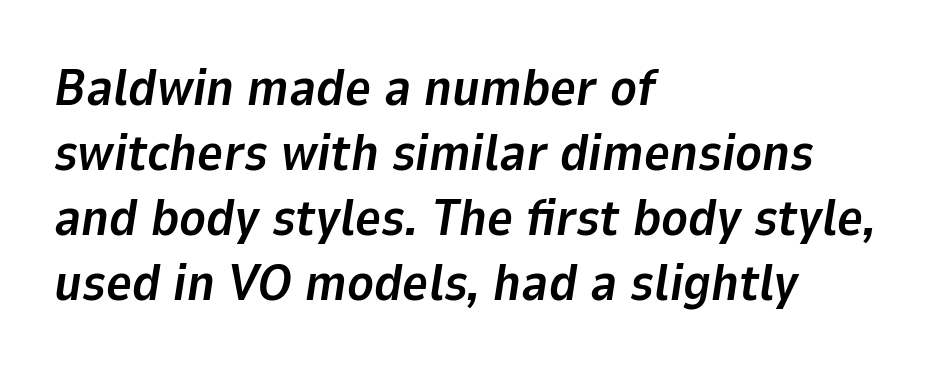
Spacing verdict: proportional, widths tailored to each character. Here the glyphs are tracked normally, forming tight word shapes. Letters rest on an invisible, unmarked baseline. Casual observation: everything's shoved over to the left. Plenty of ink on the page — the face is bold.
